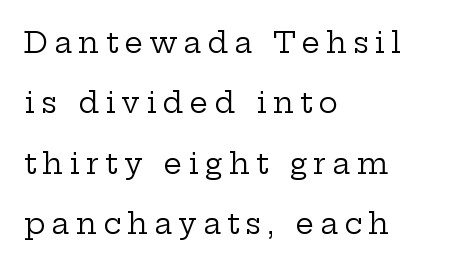
The image shows 29 px regular-weight, wide serif type, upright; set left-aligned, loose line spacing (2.08x), unusually wide letter spacing (+0.21 em), not underlined; low stroke contrast and a medium x-height.
